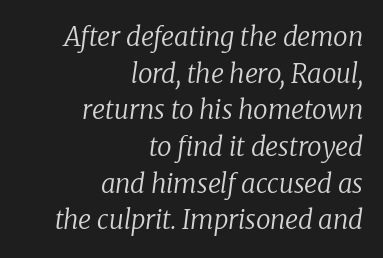
{"italic": "yes", "lean": "right", "slant_degrees": 8, "bold": "no", "underline": "no", "align": "right", "line_spacing": "normal", "line_spacing_ratio": 1.41, "letter_spacing": "normal", "letter_spacing_em": 0.0, "glyph_px": 26}
